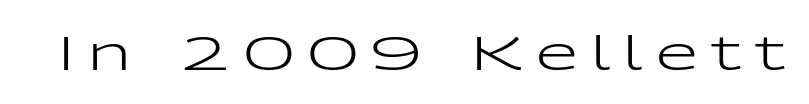
The image shows 48 px regular-weight, wide sans-serif type, upright; set unusually wide letter spacing (+0.29 em), not underlined; low stroke contrast and a medium x-height.
